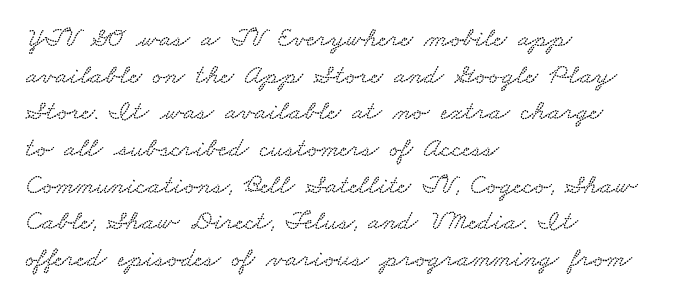
Each new line begins a customary step beneath the previous one. Each line starts at the same left margin while the right side varies. The face used here is proportionally spaced, like ordinary book or web type. Plain, unruled lines of type. Tracking value appears to be zero — textbook default spacing.
